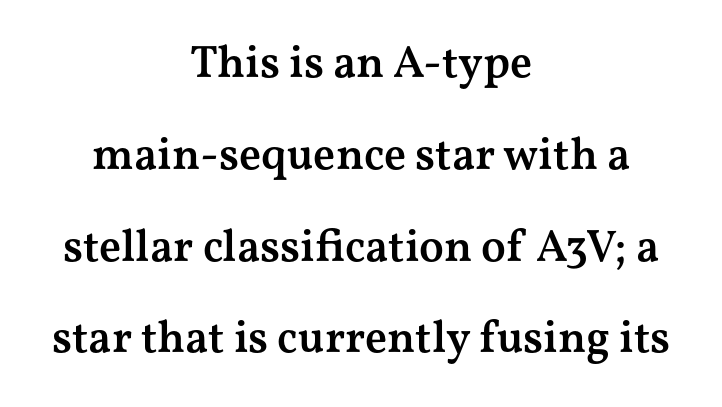
The image shows 45 px semibold, wide serif type, upright; set centered, loose line spacing (2.04x), normal letter spacing, not underlined; medium stroke contrast and a medium x-height.
